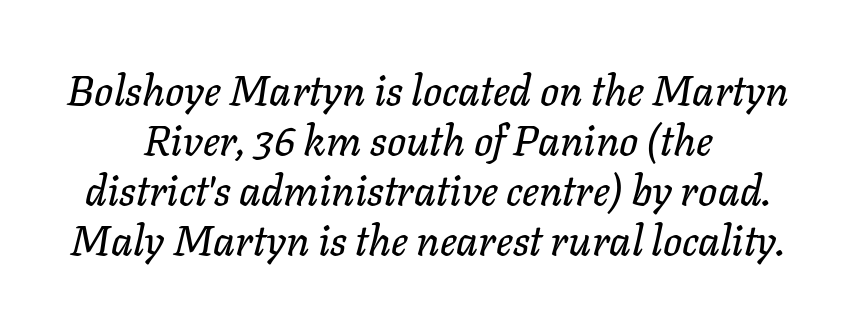
The image shows 42 px text type, italic (leaning right); set centered, line spacing 1.19x, normal letter spacing, not underlined; low stroke contrast and a medium x-height.
